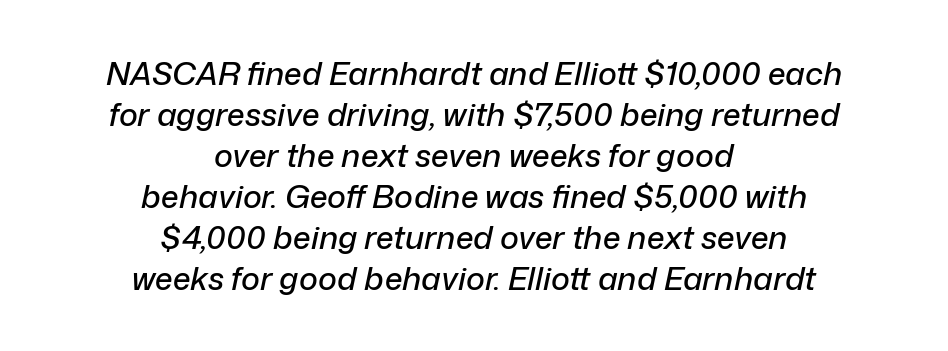
In CSS terms this would be text-align: center. Compared with typical paragraphs, the rows here are spaced about the same. Character widths vary here, with narrow letters taking less room than wide ones. The tracking reads as untouched default to a designer's eye. Looking at the ascenders, they clearly lean.
